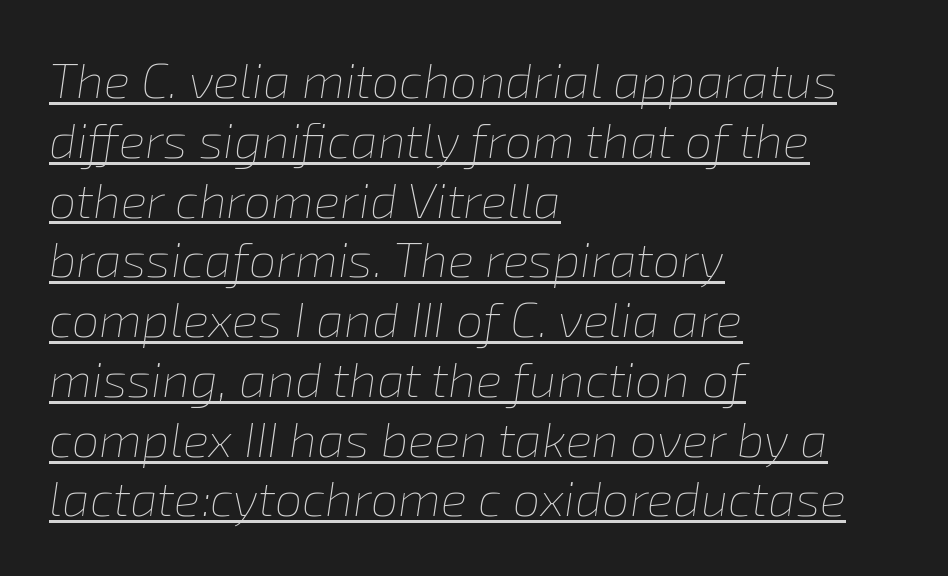
{"italic": "yes", "lean": "right", "slant_degrees": 8, "bold": "no", "weight": "thin", "width": "normal", "stroke_contrast": "low", "x_height": "medium", "monospaced": "no", "underline": "yes", "align": "left", "line_spacing_ratio": 1.22, "letter_spacing": "normal", "letter_spacing_em": 0.0, "glyph_px": 49}
